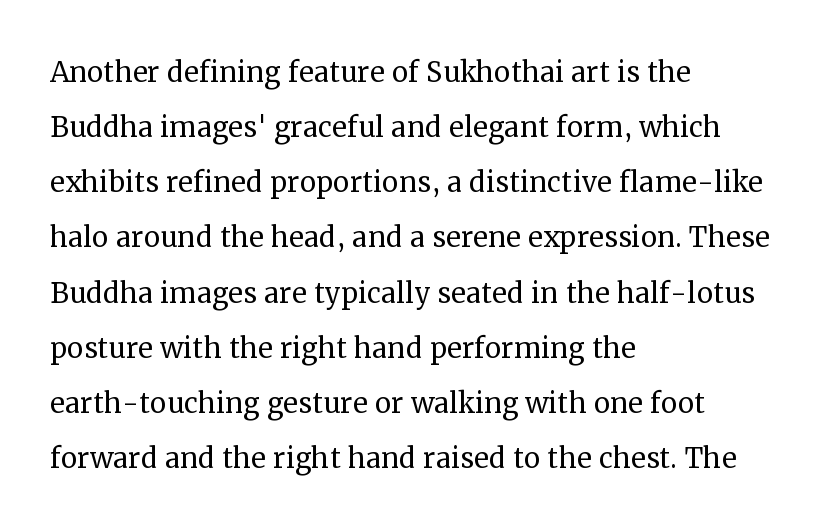
{"serif": "yes", "italic": "no", "bold": "no", "weight": "regular", "width": "normal", "stroke_contrast": "medium", "x_height": "medium", "monospaced": "no", "underline": "no", "align": "left", "line_spacing": "normal", "line_spacing_ratio": 1.49, "letter_spacing": "normal", "letter_spacing_em": 0.0, "glyph_px": 37}
